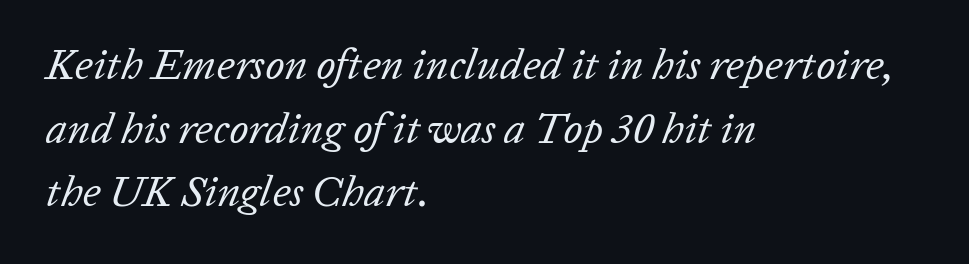
{"italic": "yes", "lean": "right", "slant_degrees": 20, "bold": "no", "weight": "regular", "width": "normal", "stroke_contrast": "low", "x_height": "medium", "monospaced": "no", "underline": "no", "align": "left", "line_spacing": "normal", "line_spacing_ratio": 1.48, "letter_spacing": "normal", "letter_spacing_em": 0.0, "glyph_px": 43}
